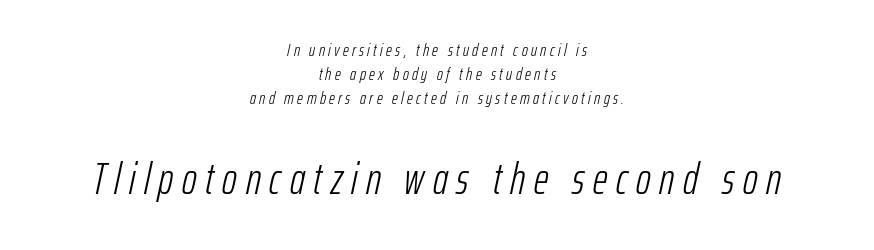
Q: Is the text bold? A: No.
Q: Is the text italic (slanted)? A: Yes, it leans right by about 12 degrees.
Q: Is the text underlined? A: No.
Q: How is the paragraph aligned? A: Centered.
Q: Is the spacing between lines tight, normal or loose? A: Normal.
Q: Which block of text is set in a larger size, the first (top) or the second (bottom)? A: The second (bottom) one.
Q: Width (condensed, normal, or wide)? A: Condensed.
Q: Stroke contrast? A: Low.
Q: x-height? A: Medium.
Q: Monospaced? A: No.
